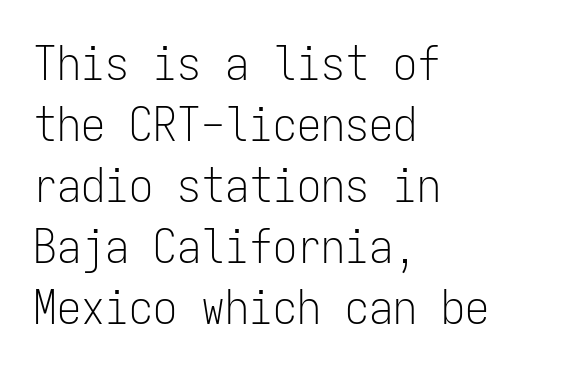
Short note: letters normally spaced. Letters rest on an invisible, unmarked baseline. Teacher's note: observe the even left margin — that is flush-left alignment. Heft: none added — not bold. Do the characters align in a grid? Yes, the font is monospaced.
